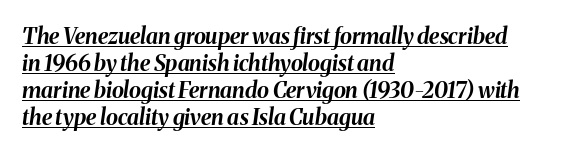
The image shows 22 px bold type, italic (leaning right); set left-aligned, line spacing 1.23x, normal letter spacing, underlined.
